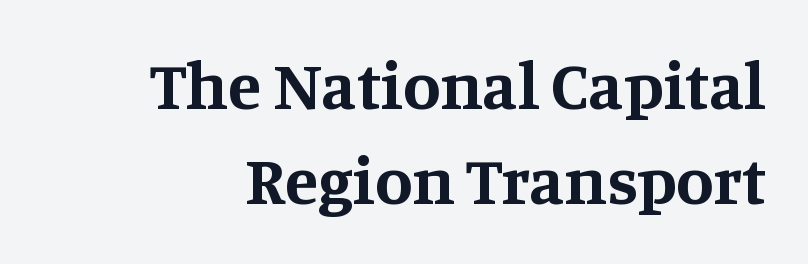
The image shows 68 px bold serif type, upright; set normal line spacing (1.4x), normal letter spacing, not underlined; medium stroke contrast and a large x-height.
